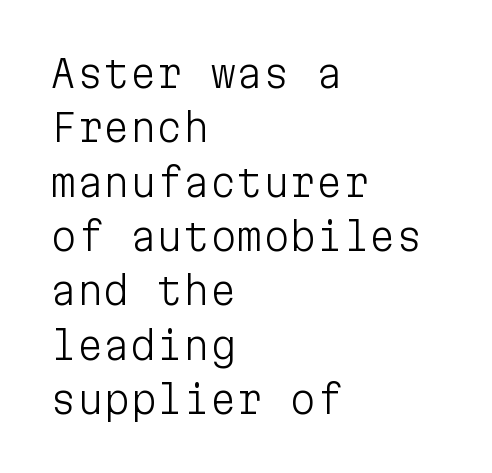
Unbolded letterforms with no extra heft. Ascenders rise straight up at ninety degrees. Visually the block forms a straight wall on the left and a jagged coastline on the right. Successive baselines arrive at the customary interval. Plain, unruled lines of type.
